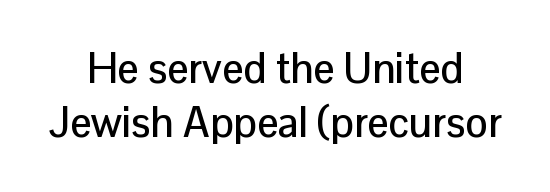
Leftover space on each line is divided equally before and after the words. A typesetter would call this proportional, since set widths differ per character. Nobody touched the tracking dial on this one. Each new line begins a customary step beneath the previous one. These lines were composed using upright roman letters.
